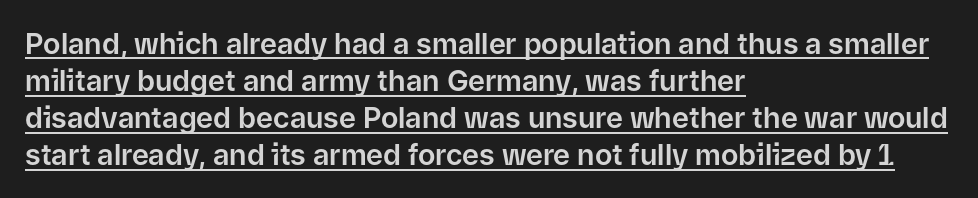
Q: Is the text italic (slanted)? A: No, it is upright.
Q: Is the typeface a serif or a sans-serif typeface? A: Sans-serif.
Q: Is the text underlined? A: Yes.
Q: How is the paragraph aligned? A: Left-aligned.
Q: Is the spacing between letters normal or unusually wide? A: Normal.
Q: Is the spacing between lines tight, normal or loose? A: Normal.
Q: Width (condensed, normal, or wide)? A: Normal.
Q: Stroke contrast? A: Low.
Q: x-height? A: Medium.
Q: Monospaced? A: No.
